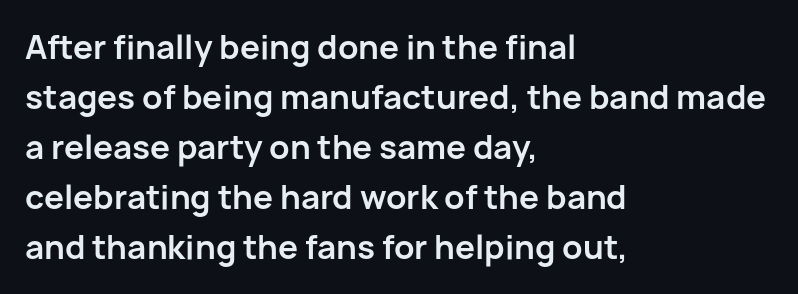
The image shows 32 px bold sans-serif type, upright; set left-aligned, normal line spacing (1.56x), normal letter spacing, not underlined; low stroke contrast and a medium x-height.
